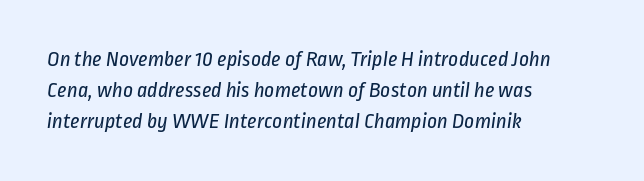
{"bold": "no", "underline": "no", "align": "left", "line_spacing": "normal", "line_spacing_ratio": 1.4, "letter_spacing": "normal", "letter_spacing_em": 0.0, "glyph_px": 22}
